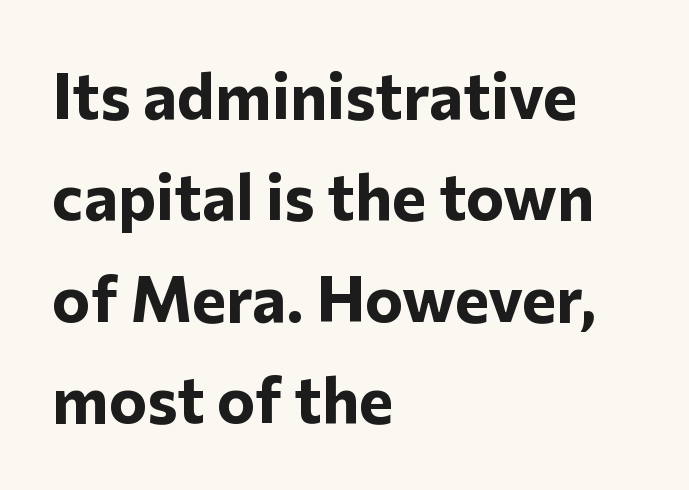
{"serif": "no", "italic": "no", "bold": "yes", "weight": "bold", "width": "normal", "stroke_contrast": "low", "x_height": "medium", "monospaced": "no", "underline": "no", "align": "left", "line_spacing": "normal", "line_spacing_ratio": 1.56, "letter_spacing": "normal", "letter_spacing_em": 0.0, "glyph_px": 65}
